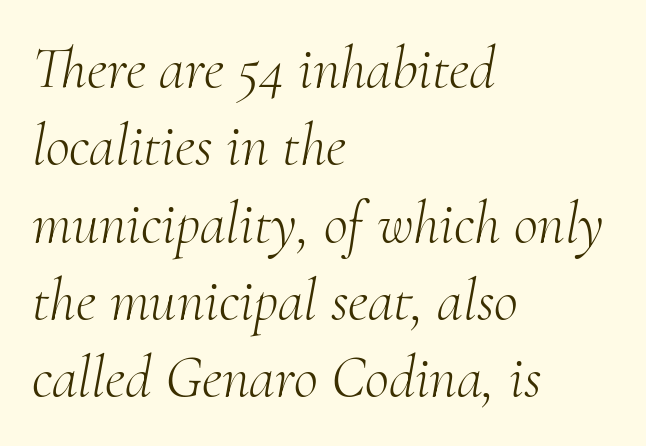
The image shows 59 px light serif type, italic (leaning right); set left-aligned, normal line spacing (1.31x), normal letter spacing, not underlined; medium stroke contrast and a small x-height.
